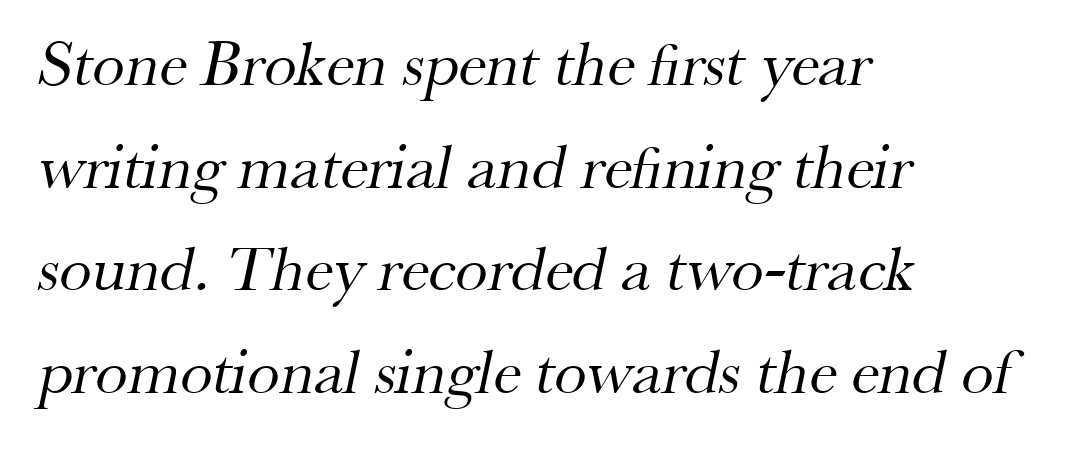
Character widths vary here, with narrow letters taking less room than wide ones. Plain, unruled lines of type. How would I describe the line gaps? Plain and ordinary. The lines in this sample share a left origin and differ only in where they stop. Each word holds together tightly as a unit, with standard inter-letter gaps. The typeface chosen for these lines features serifs.
